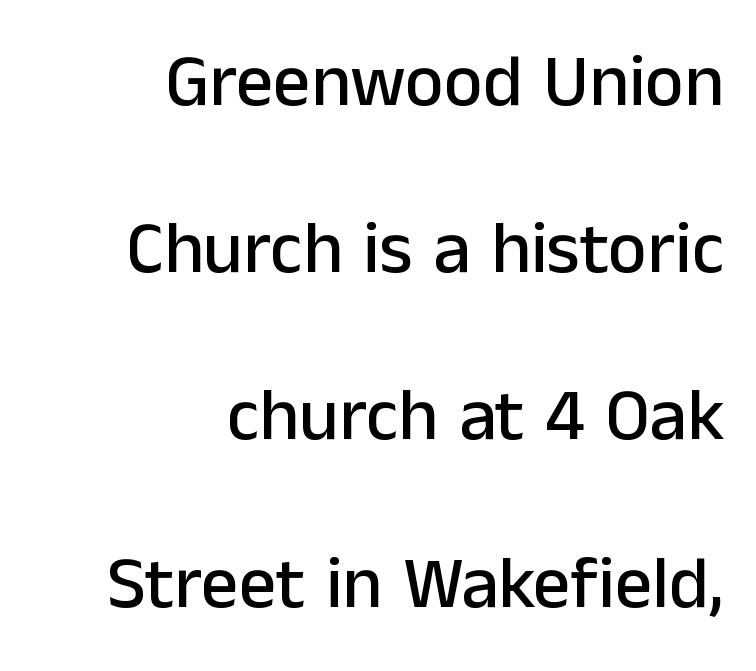
The image shows 74 px sans-serif type, upright; set right-aligned, loose line spacing (2.26x), normal letter spacing, not underlined; low stroke contrast and a medium x-height.
